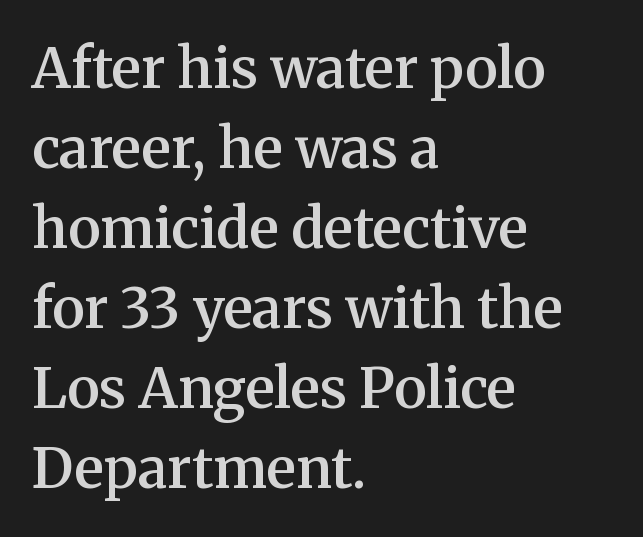
The image shows 56 px semibold serif type, upright; set left-aligned, normal line spacing (1.43x), normal letter spacing, not underlined; medium stroke contrast and a medium x-height.
